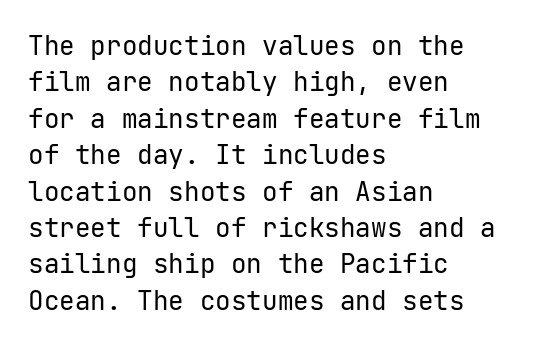
Q: Is the text bold? A: No.
Q: Is the text italic (slanted)? A: No, it is upright.
Q: Is the text underlined? A: No.
Q: How is the paragraph aligned? A: Left-aligned.
Q: Is the spacing between letters normal or unusually wide? A: Normal.
Q: Is the spacing between lines tight, normal or loose? A: Normal.
